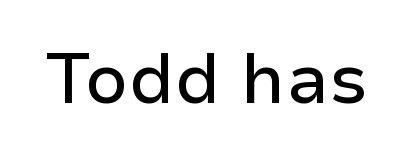
Q: Is the text italic (slanted)? A: No, it is upright.
Q: Is the typeface a serif or a sans-serif typeface? A: Sans-serif.
Q: Is the text underlined? A: No.
Q: Is the spacing between letters normal or unusually wide? A: Normal.
Q: Width (condensed, normal, or wide)? A: Normal.
Q: Stroke contrast? A: Low.
Q: x-height? A: Medium.
Q: Monospaced? A: No.
